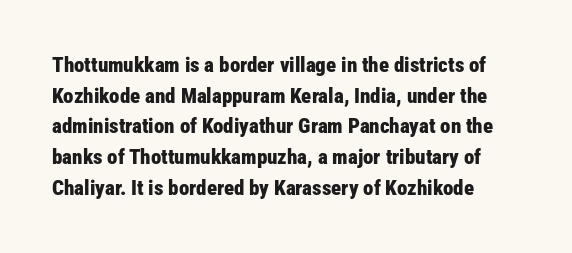
{"italic": "no", "bold": "yes", "underline": "no", "line_spacing": "normal", "line_spacing_ratio": 1.46, "letter_spacing": "normal", "letter_spacing_em": 0.0, "glyph_px": 21}
